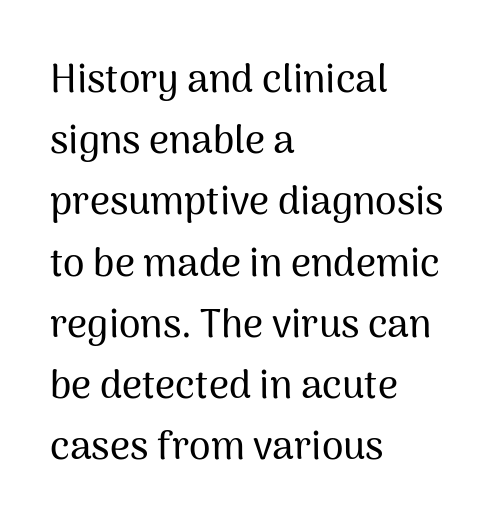
{"serif": "no", "italic": "no", "width": "normal", "stroke_contrast": "medium", "x_height": "medium", "monospaced": "no", "underline": "no", "align": "left", "line_spacing": "normal", "line_spacing_ratio": 1.57, "letter_spacing": "normal", "letter_spacing_em": 0.0, "glyph_px": 39}
